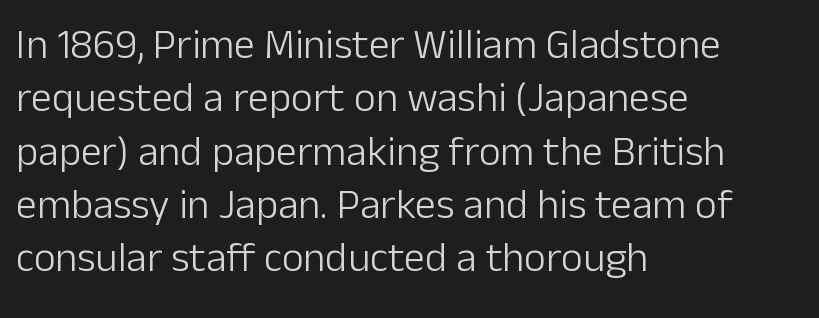
{"serif": "no", "italic": "no", "bold": "no", "weight": "light", "width": "normal", "stroke_contrast": "low", "x_height": "medium", "monospaced": "no", "underline": "no", "align": "left", "line_spacing": "normal", "line_spacing_ratio": 1.27, "letter_spacing": "normal", "letter_spacing_em": 0.0, "glyph_px": 42}
